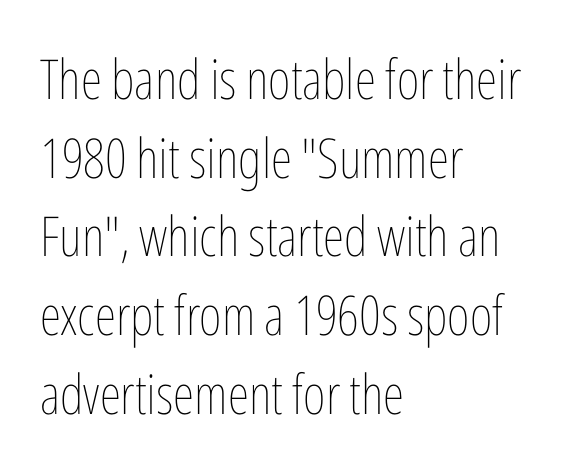
The image shows 55 px thin, condensed type, upright; set left-aligned, normal line spacing (1.43x), normal letter spacing, not underlined; low stroke contrast and a medium x-height.
